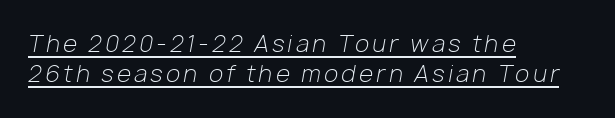
Q: Is the text bold? A: No.
Q: Is the text italic (slanted)? A: Yes, it leans right by about 10 degrees.
Q: Is the text underlined? A: Yes.
Q: How is the paragraph aligned? A: Left-aligned.
Q: Is the spacing between lines tight, normal or loose? A: Normal.
